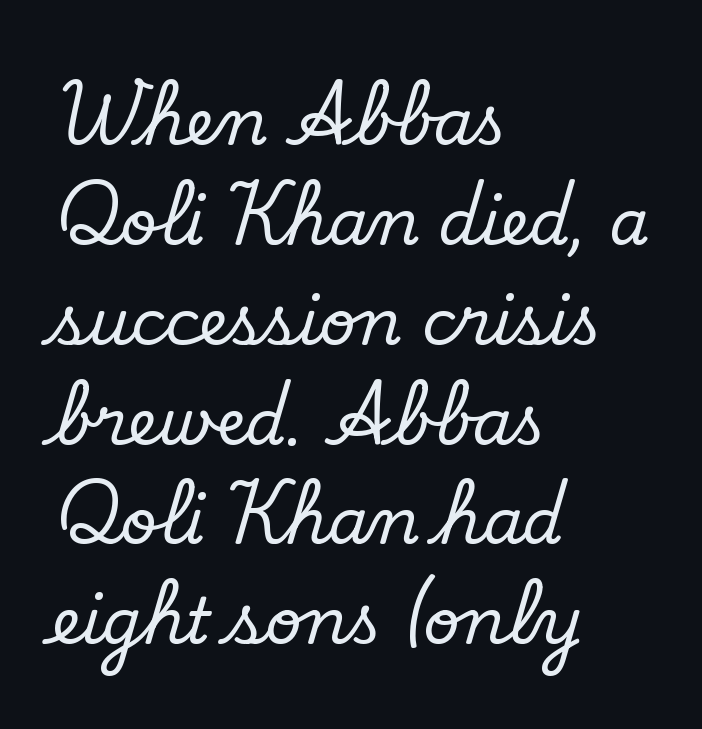
{"serif": "yes", "width": "normal", "stroke_contrast": "low", "x_height": "small", "monospaced": "no", "underline": "no", "align": "left", "line_spacing": "normal", "line_spacing_ratio": 1.56, "letter_spacing": "normal", "letter_spacing_em": 0.0, "glyph_px": 64}
